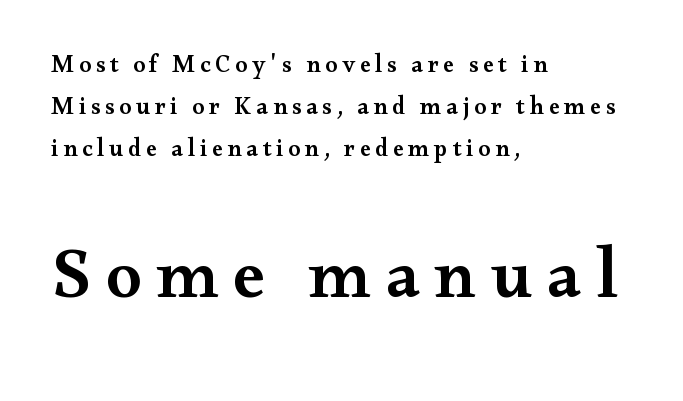
{"serif": "yes", "italic": "no", "bold": "semi", "weight": "semibold", "width": "wide", "stroke_contrast": "medium", "x_height": "small", "monospaced": "no", "underline": "no", "align": "left", "line_spacing_ratio": 1.76, "letter_spacing": "wide", "letter_spacing_em": 0.2, "larger_block": "second", "size_ratio": 2.96, "glyph_px": 71}
